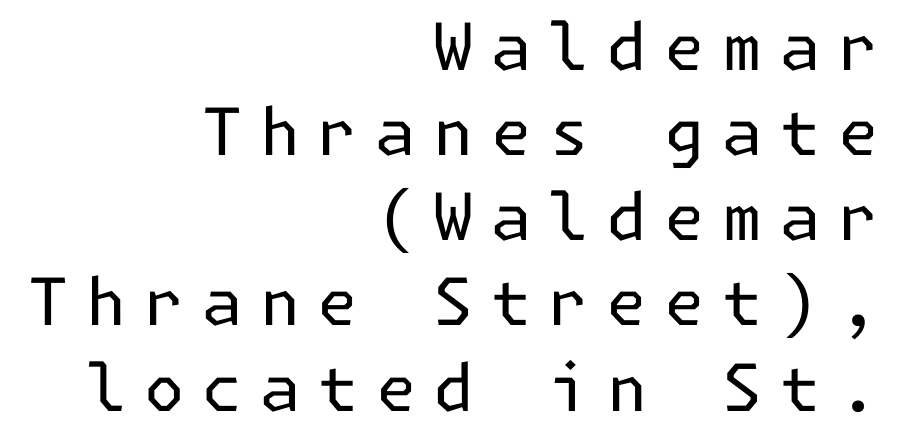
The face used here is rendered with a markedly widened letterfit. Evenly set lines give the paragraph a standard silhouette. Summary of weight: not heavy and not bold. The words here are not underlined. A typesetter would mark this as roman, not italic.
